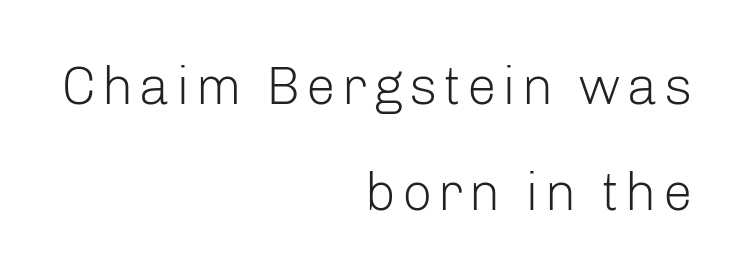
Q: Is the text bold? A: No.
Q: Is the text italic (slanted)? A: No, it is upright.
Q: Is the typeface a serif or a sans-serif typeface? A: Sans-serif.
Q: Is the text underlined? A: No.
Q: How is the paragraph aligned? A: Right-aligned.
Q: Is the spacing between lines tight, normal or loose? A: Loose.
Q: Width (condensed, normal, or wide)? A: Normal.
Q: Stroke contrast? A: Low.
Q: x-height? A: Medium.
Q: Monospaced? A: No.
